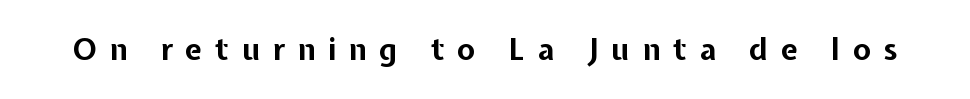
The image shows 30 px bold sans-serif type, upright; set unusually wide letter spacing (+0.43 em), not underlined; low stroke contrast and a medium x-height.
